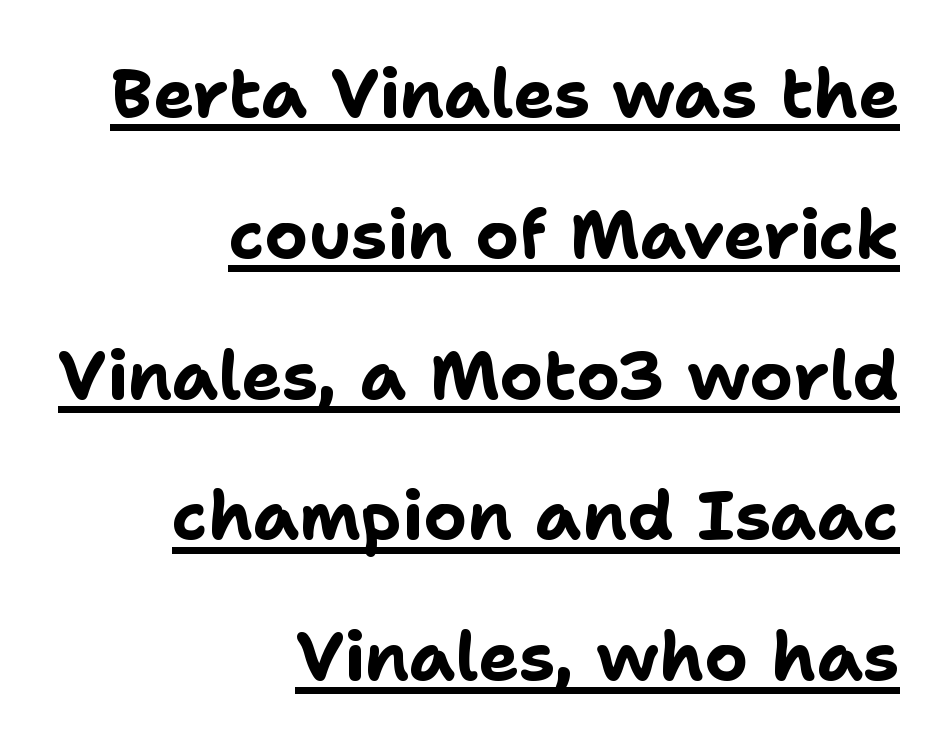
Q: Is the text bold? A: Yes.
Q: Is the text italic (slanted)? A: No, it is upright.
Q: Is the typeface a serif or a sans-serif typeface? A: Sans-serif.
Q: Is the text underlined? A: Yes.
Q: How is the paragraph aligned? A: Right-aligned.
Q: Is the spacing between letters normal or unusually wide? A: Normal.
Q: Is the spacing between lines tight, normal or loose? A: Loose.
Q: Width (condensed, normal, or wide)? A: Normal.
Q: Stroke contrast? A: Low.
Q: x-height? A: Medium.
Q: Monospaced? A: No.
